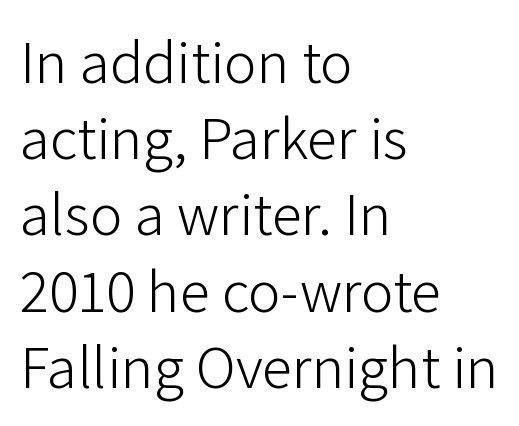
The image shows 61 px light sans-serif type, upright; set left-aligned, normal line spacing (1.25x), normal letter spacing, not underlined; low stroke contrast and a medium x-height.
